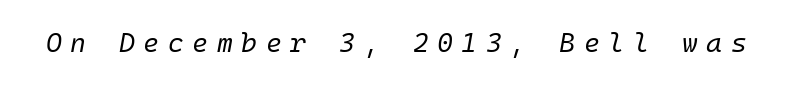
Q: Is the text bold? A: No.
Q: Is the text italic (slanted)? A: Yes, it leans right by about 10 degrees.
Q: Is the text underlined? A: No.
Q: Is the spacing between letters normal or unusually wide? A: Unusually wide.
